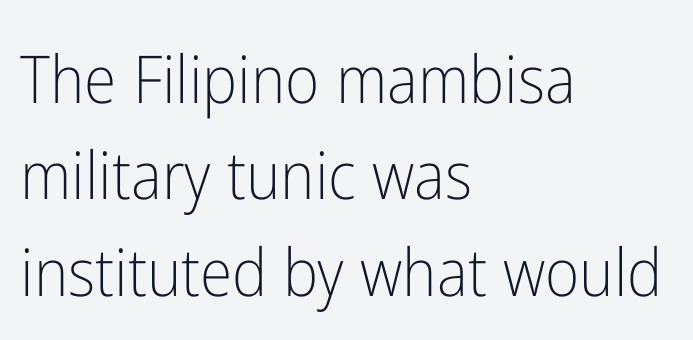
Alignment: flush left. It's the straight-up-and-down kind of type. Short note: letters normally spaced. Line spacing here is normal. Check where the strokes stop: nothing finishes them off — pure sans.
